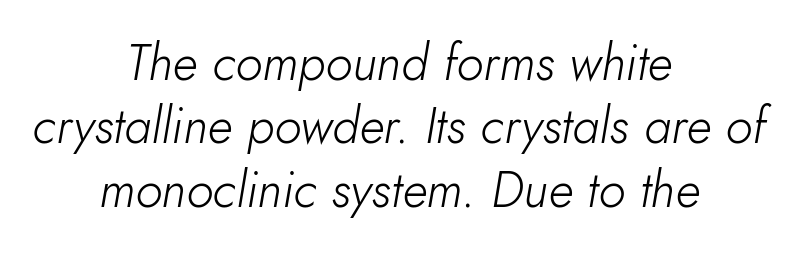
{"italic": "yes", "lean": "right", "slant_degrees": 10, "bold": "no", "weight": "light", "width": "normal", "stroke_contrast": "low", "x_height": "small", "monospaced": "no", "underline": "no", "align": "center", "line_spacing": "normal", "line_spacing_ratio": 1.27, "letter_spacing": "normal", "letter_spacing_em": 0.0, "glyph_px": 50}
